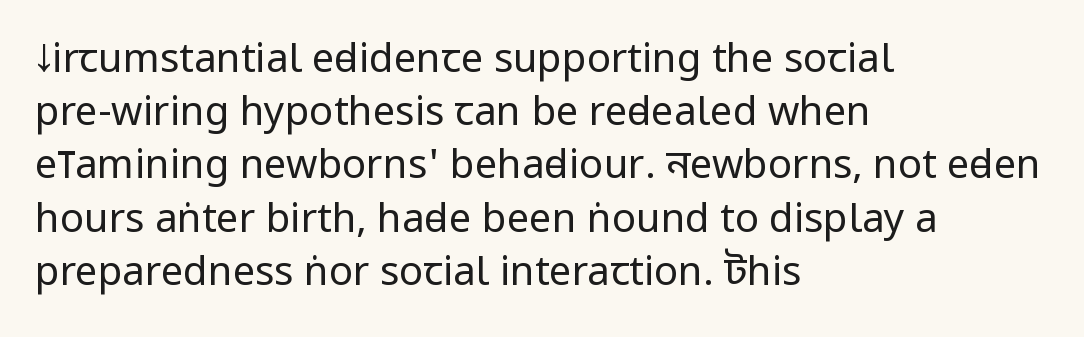
This sample has the flowing, uneven cadence of proportional lettering. No word sits above an underline. Regarding leading, the lines here are spaced in the standard way. Italic? Not at all — the glyphs are vertical.
